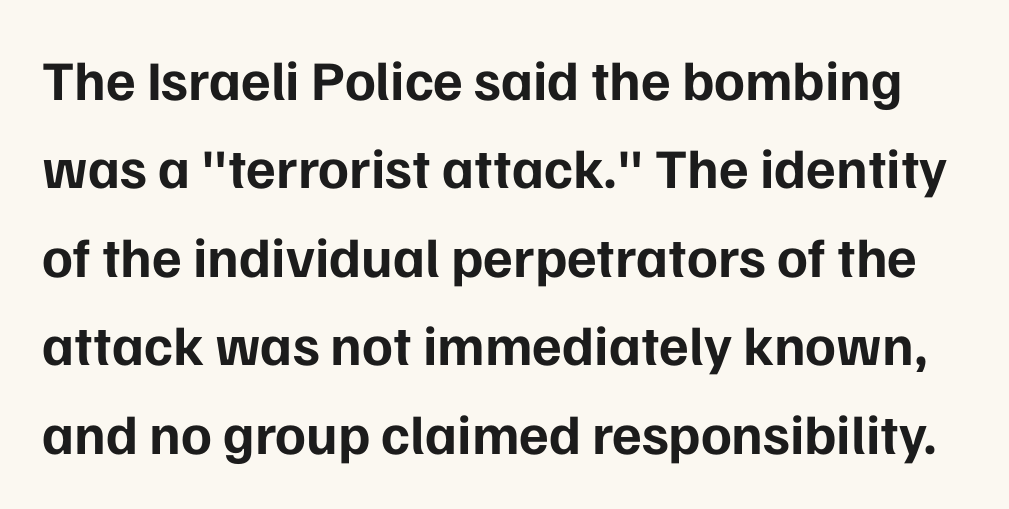
The image shows 56 px bold sans-serif type, upright; set normal line spacing (1.58x), normal letter spacing, not underlined; low stroke contrast and a medium x-height.
